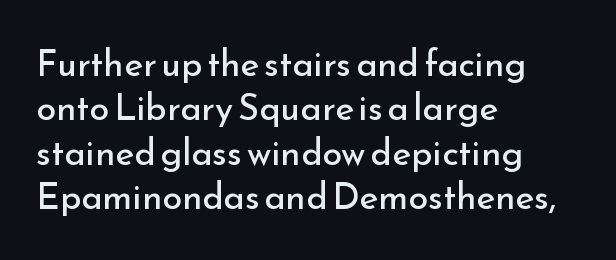
{"serif": "no", "italic": "no", "bold": "no", "weight": "regular", "width": "normal", "stroke_contrast": "low", "x_height": "small", "monospaced": "no", "underline": "no", "align": "left", "line_spacing_ratio": 1.23, "letter_spacing": "normal", "letter_spacing_em": 0.0, "glyph_px": 36}
